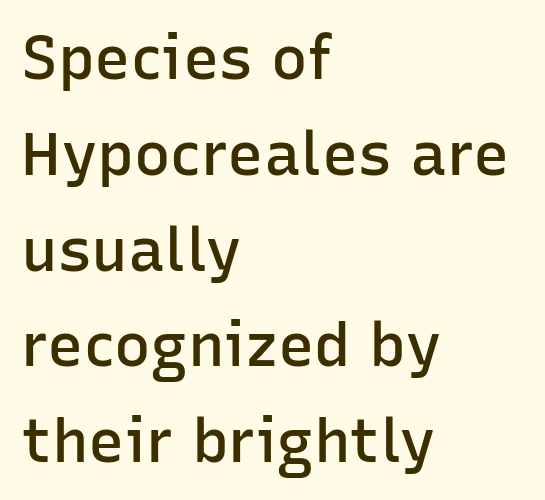
Style check: upright. In terms of leading, this rendering sits right in the middle. Font category for this specimen: sans-serif. The horizontal fit of the characters is conventional and even. Type without underlining.
